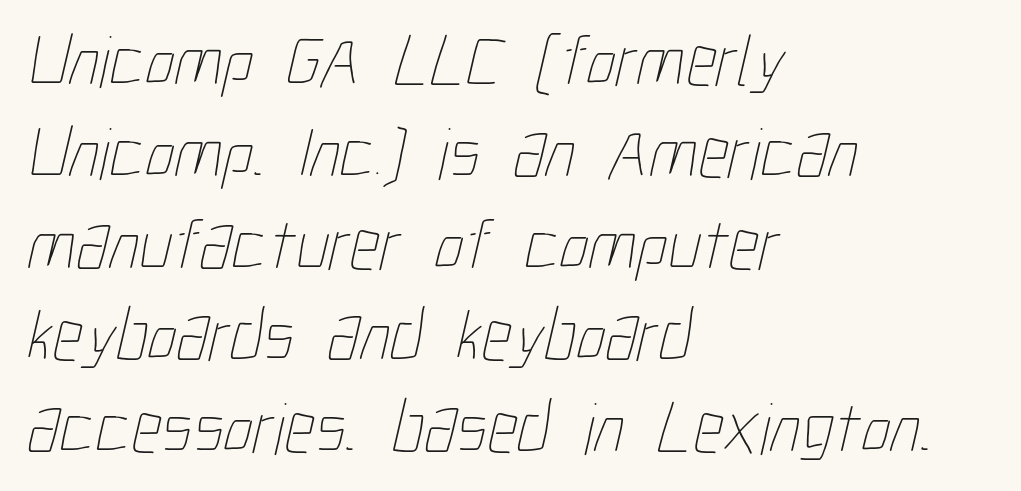
{"bold": "no", "weight": "thin", "width": "condensed", "stroke_contrast": "low", "x_height": "medium", "monospaced": "no", "underline": "no", "align": "left", "line_spacing_ratio": 1.24, "letter_spacing": "normal", "letter_spacing_em": 0.0, "glyph_px": 74}
